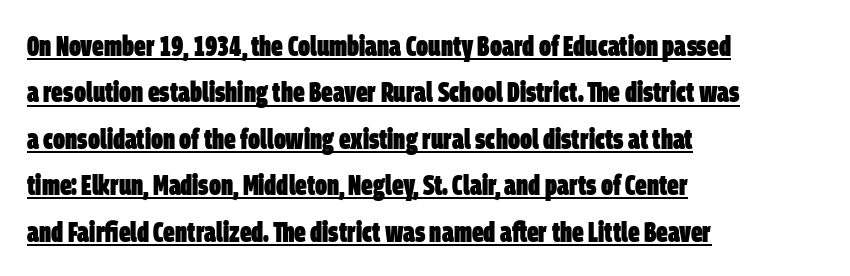
{"serif": "no", "bold": "yes", "weight": "heavy", "width": "condensed", "stroke_contrast": "low", "x_height": "large", "monospaced": "no", "underline": "yes", "align": "left", "line_spacing": "normal", "line_spacing_ratio": 1.6, "letter_spacing": "normal", "letter_spacing_em": 0.0, "glyph_px": 29}
